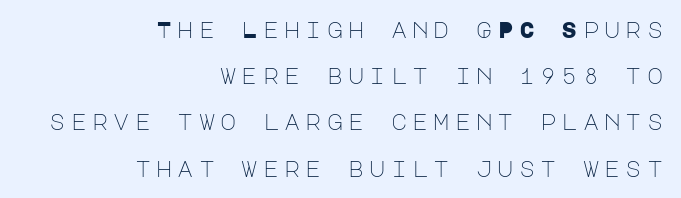
{"italic": "no", "bold": "no", "underline": "no", "align": "right", "line_spacing": "loose", "line_spacing_ratio": 2.1, "letter_spacing": "wide", "letter_spacing_em": 0.23, "glyph_px": 22}
